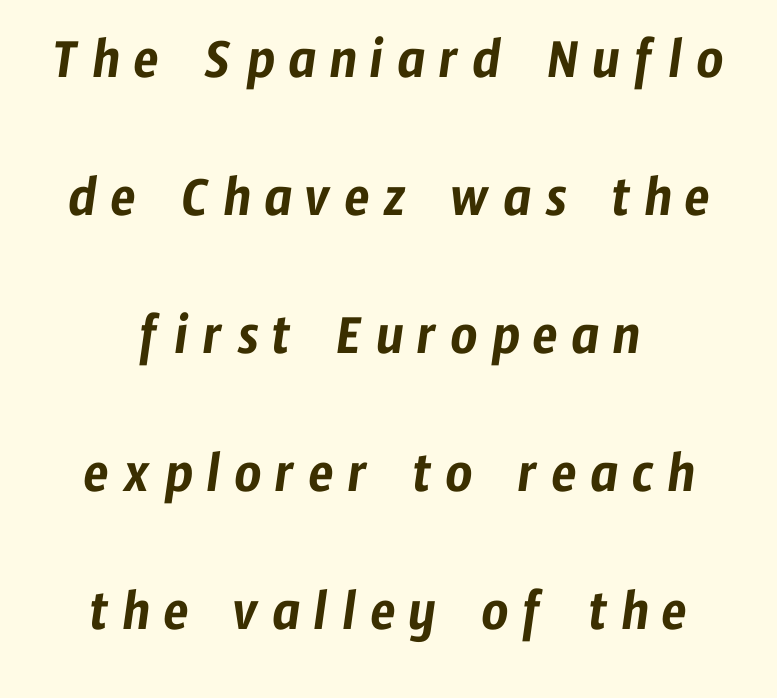
Q: Is the typeface a serif or a sans-serif typeface? A: Sans-serif.
Q: Is the text underlined? A: No.
Q: How is the paragraph aligned? A: Centered.
Q: Is the spacing between letters normal or unusually wide? A: Unusually wide.
Q: Is the spacing between lines tight, normal or loose? A: Loose.
Q: Width (condensed, normal, or wide)? A: Condensed.
Q: Stroke contrast? A: Low.
Q: x-height? A: Medium.
Q: Monospaced? A: No.
